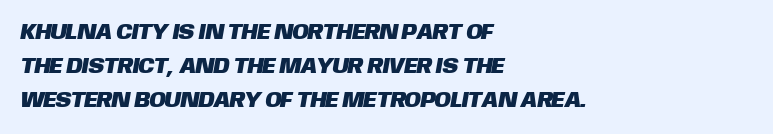
Q: Is the text underlined? A: No.
Q: How is the paragraph aligned? A: Left-aligned.
Q: Is the spacing between letters normal or unusually wide? A: Normal.
Q: Is the spacing between lines tight, normal or loose? A: Normal.
